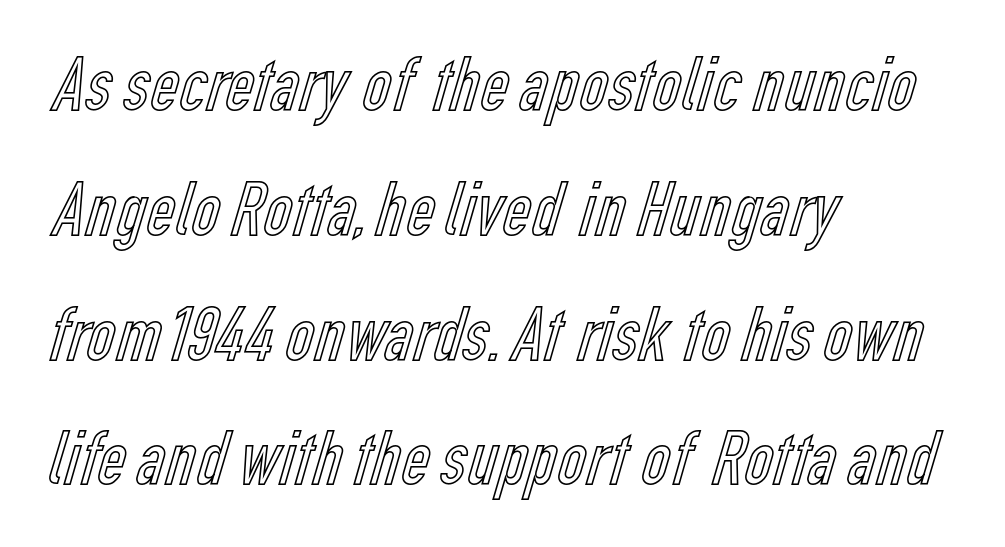
Q: Is the text italic (slanted)? A: Yes.
Q: Is the text underlined? A: No.
Q: How is the paragraph aligned? A: Left-aligned.
Q: Is the spacing between letters normal or unusually wide? A: Normal.
Q: Is the spacing between lines tight, normal or loose? A: Normal.
Q: Width (condensed, normal, or wide)? A: Condensed.
Q: x-height? A: Medium.
Q: Monospaced? A: No.
